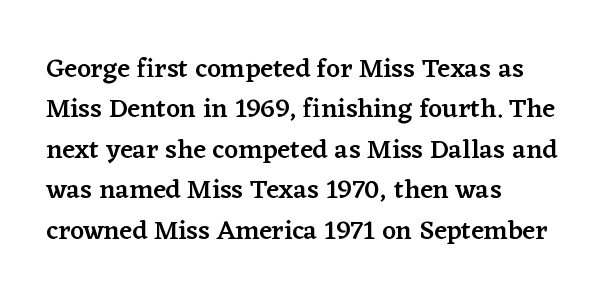
The image shows 27 px text type, upright; set left-aligned, normal line spacing (1.5x), normal letter spacing, not underlined.
